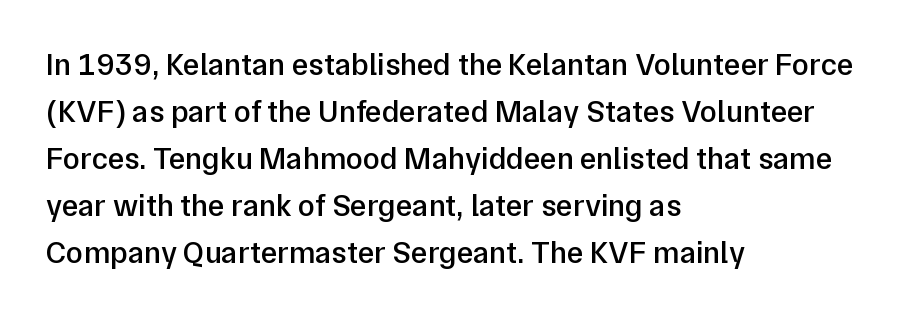
{"serif": "no", "italic": "no", "bold": "semi", "weight": "semibold", "width": "normal", "stroke_contrast": "low", "x_height": "medium", "monospaced": "no", "underline": "no", "align": "left", "line_spacing": "normal", "line_spacing_ratio": 1.52, "letter_spacing": "normal", "letter_spacing_em": 0.0, "glyph_px": 31}
